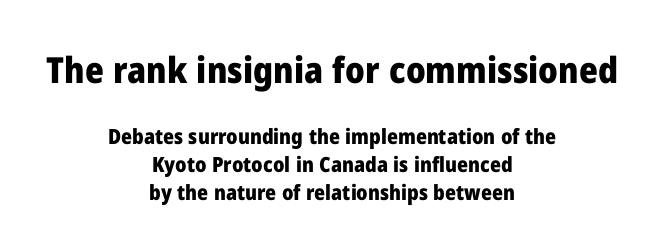
The image shows 36 px heavy sans-serif type, upright; set centered, normal line spacing (1.33x), normal letter spacing, not underlined; the first (top) block is 1.71x larger; low stroke contrast and a medium x-height.
